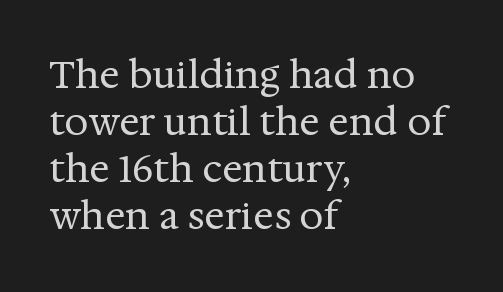
Nothing heavy about these letters — not bold at all. Descenders are the only things crossing below the line. Small tapered or slab feet sit at the stroke ends, so this counts as serif. Quick note: not italic, upright. Proportional: the letters do not fall into vertical columns. A student would call this left alignment; a typographer would say flush left, rag right.
